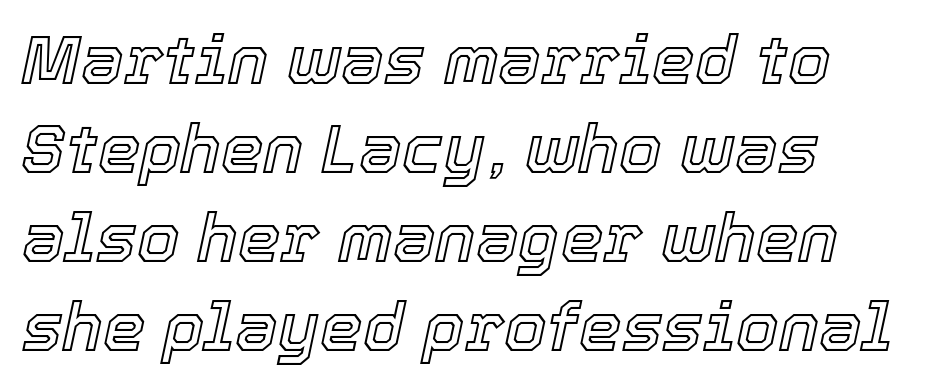
{"italic": "yes", "lean": "right", "slant_degrees": 12, "width": "normal", "x_height": "medium", "monospaced": "no", "underline": "no", "align": "left", "line_spacing": "normal", "line_spacing_ratio": 1.31, "letter_spacing": "normal", "letter_spacing_em": 0.0, "glyph_px": 68}
